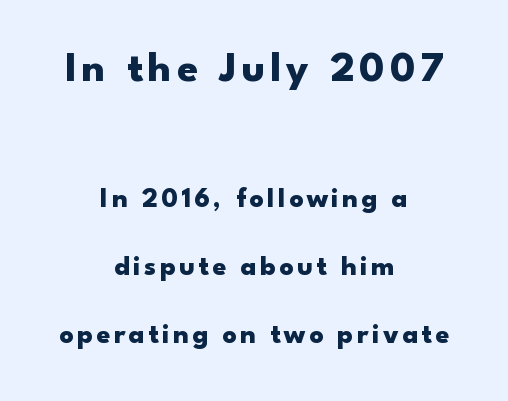
Q: Is the text bold? A: Yes.
Q: Is the text italic (slanted)? A: No, it is upright.
Q: Is the typeface a serif or a sans-serif typeface? A: Sans-serif.
Q: Is the text underlined? A: No.
Q: How is the paragraph aligned? A: Centered.
Q: Is the spacing between lines tight, normal or loose? A: Loose.
Q: Which block of text is set in a larger size, the first (top) or the second (bottom)? A: The first (top) one.
Q: Width (condensed, normal, or wide)? A: Wide.
Q: Stroke contrast? A: Low.
Q: x-height? A: Small.
Q: Monospaced? A: No.
